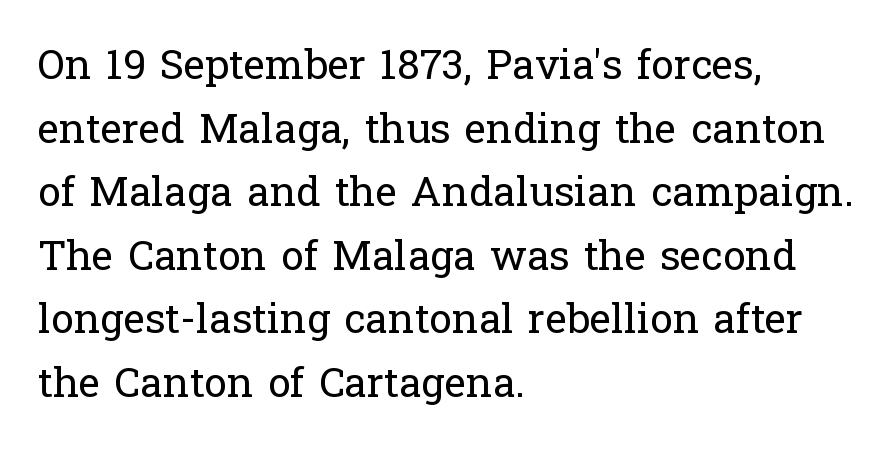
What kind of face is this? One with serifs. A roman cut, with each character standing at attention. The passage is arranged the way most books set body copy — flush left. This sample keeps an unexceptional amount of space between lines. Letter spacing: default. The rendering uses natural spacing where letterforms have individual widths.
